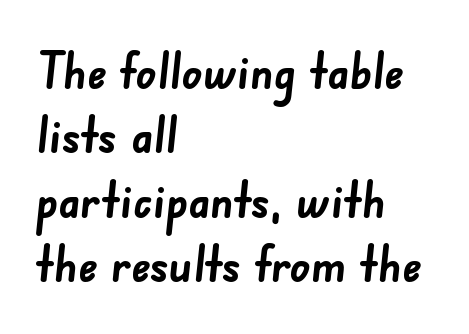
The image shows 50 px semibold sans-serif type; set left-aligned, normal line spacing (1.29x), normal letter spacing, not underlined; low stroke contrast and a small x-height.
